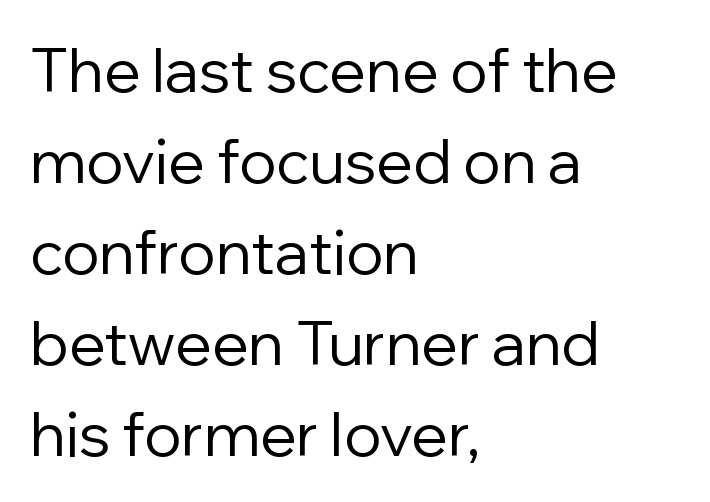
Q: Is the text bold? A: No.
Q: Is the text italic (slanted)? A: No, it is upright.
Q: Is the typeface a serif or a sans-serif typeface? A: Sans-serif.
Q: Is the text underlined? A: No.
Q: How is the paragraph aligned? A: Left-aligned.
Q: Is the spacing between letters normal or unusually wide? A: Normal.
Q: Is the spacing between lines tight, normal or loose? A: Normal.
Q: Width (condensed, normal, or wide)? A: Normal.
Q: Stroke contrast? A: Low.
Q: x-height? A: Medium.
Q: Monospaced? A: No.
